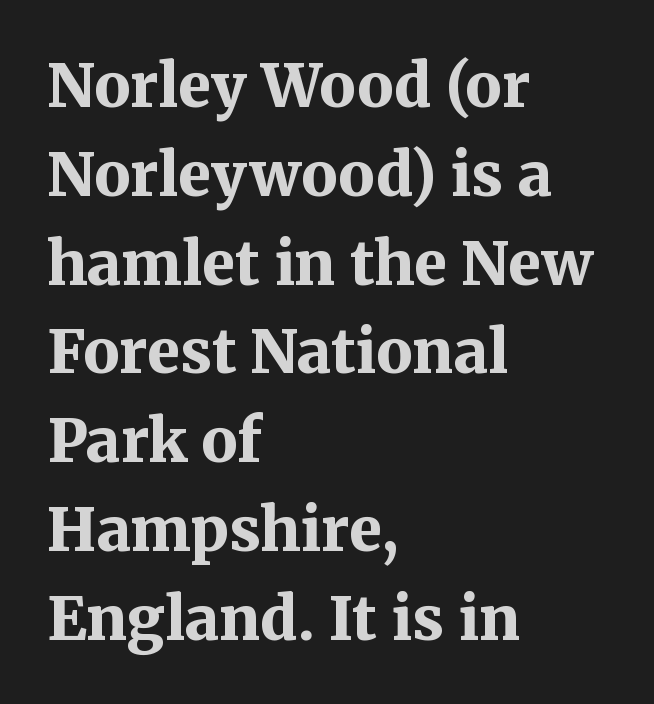
The image shows 60 px bold serif type, upright; set left-aligned, normal line spacing (1.48x), normal letter spacing, not underlined; medium stroke contrast and a medium x-height.
